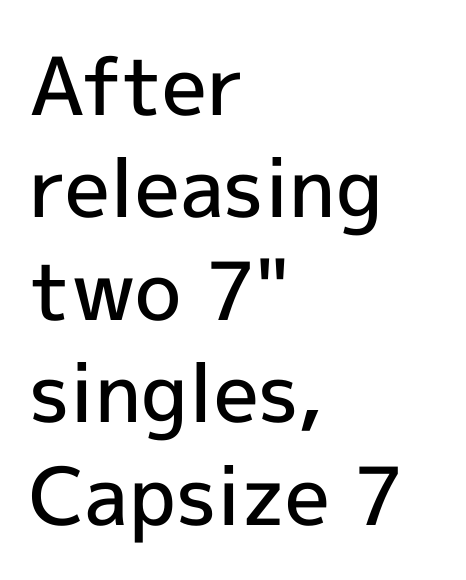
The image shows 80 px semibold sans-serif type, upright; set left-aligned, normal line spacing (1.28x), normal letter spacing, not underlined; a medium x-height.
